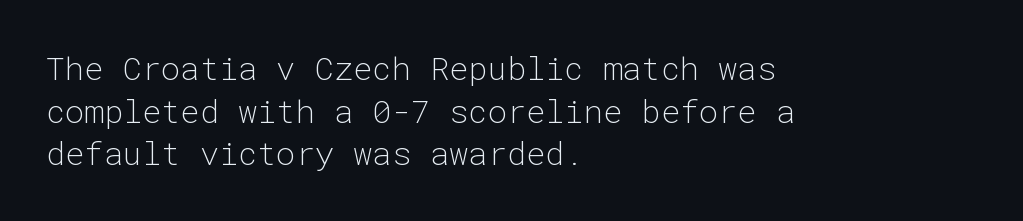
The image shows 32 px light sans-serif type, upright, monospaced; set left-aligned, normal line spacing (1.33x), normal letter spacing, not underlined; low stroke contrast and a medium x-height.
